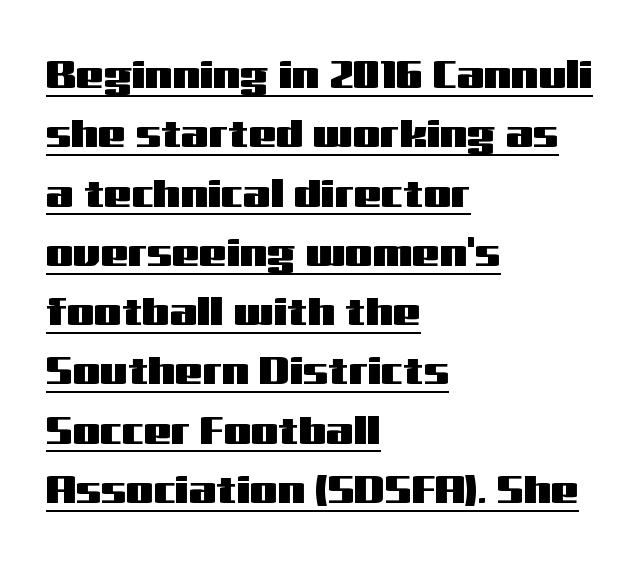
Q: Is the text italic (slanted)? A: No, it is upright.
Q: Is the typeface a serif or a sans-serif typeface? A: Sans-serif.
Q: Is the text underlined? A: Yes.
Q: How is the paragraph aligned? A: Left-aligned.
Q: Is the spacing between letters normal or unusually wide? A: Normal.
Q: Is the spacing between lines tight, normal or loose? A: Normal.
Q: Width (condensed, normal, or wide)? A: Wide.
Q: Stroke contrast? A: Medium.
Q: x-height? A: Medium.
Q: Monospaced? A: No.
